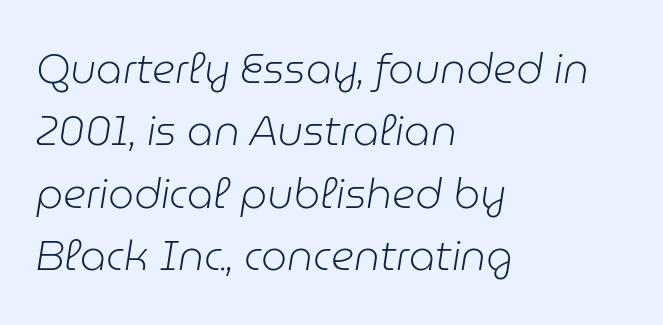
{"italic": "yes", "lean": "right", "slant_degrees": 9, "bold": "no", "weight": "light", "width": "normal", "stroke_contrast": "low", "x_height": "medium", "monospaced": "no", "underline": "no", "align": "left", "line_spacing": "normal", "line_spacing_ratio": 1.52, "letter_spacing": "normal", "letter_spacing_em": 0.0, "glyph_px": 41}
